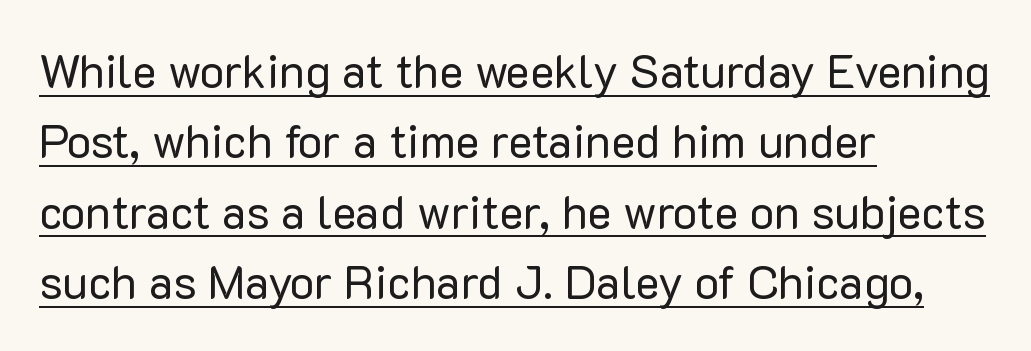
Q: Is the text bold? A: No.
Q: Is the text italic (slanted)? A: No, it is upright.
Q: Is the typeface a serif or a sans-serif typeface? A: Sans-serif.
Q: Is the text underlined? A: Yes.
Q: How is the paragraph aligned? A: Left-aligned.
Q: Is the spacing between letters normal or unusually wide? A: Normal.
Q: Is the spacing between lines tight, normal or loose? A: Normal.
Q: Width (condensed, normal, or wide)? A: Normal.
Q: Stroke contrast? A: Low.
Q: x-height? A: Medium.
Q: Monospaced? A: No.
